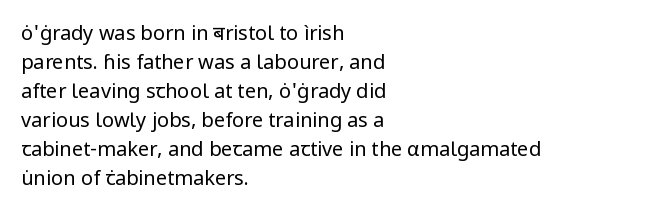
Q: Is the text bold? A: No.
Q: Is the text italic (slanted)? A: No, it is upright.
Q: Is the text underlined? A: No.
Q: How is the paragraph aligned? A: Left-aligned.
Q: Is the spacing between letters normal or unusually wide? A: Normal.
Q: Is the spacing between lines tight, normal or loose? A: Normal.
